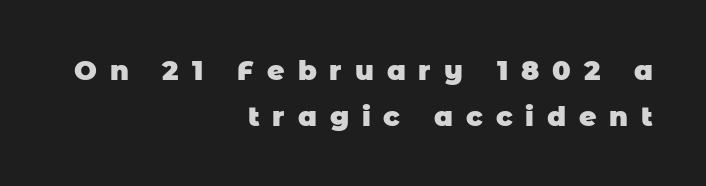
The image shows 27 px bold type; set right-aligned, normal line spacing (1.7x), unusually wide letter spacing (+0.48 em), not underlined.
